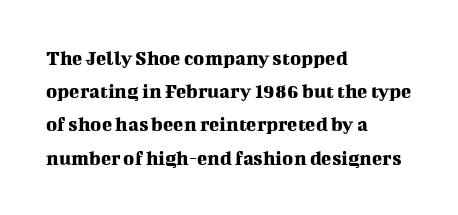
Q: Is the text italic (slanted)? A: No, it is upright.
Q: Is the text underlined? A: No.
Q: How is the paragraph aligned? A: Left-aligned.
Q: Is the spacing between letters normal or unusually wide? A: Normal.
Q: Is the spacing between lines tight, normal or loose? A: Normal.
